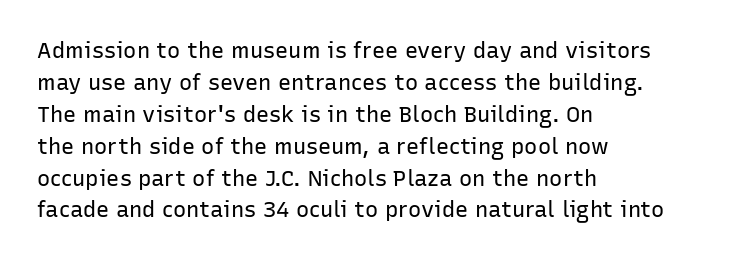
The image shows 22 px text type, upright; set left-aligned, normal line spacing (1.45x), normal letter spacing, not underlined.
